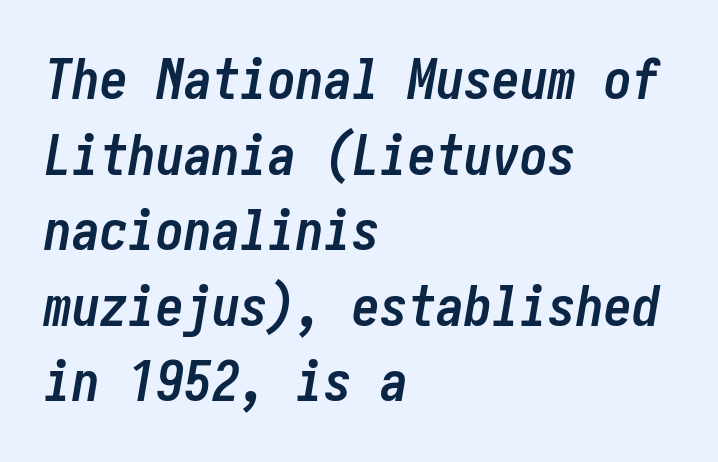
{"italic": "yes", "lean": "right", "slant_degrees": 10, "bold": "yes", "weight": "semibold", "width": "condensed", "stroke_contrast": "low", "x_height": "medium", "underline": "no", "align": "left", "line_spacing": "normal", "line_spacing_ratio": 1.35, "letter_spacing": "normal", "letter_spacing_em": 0.0, "glyph_px": 56}
